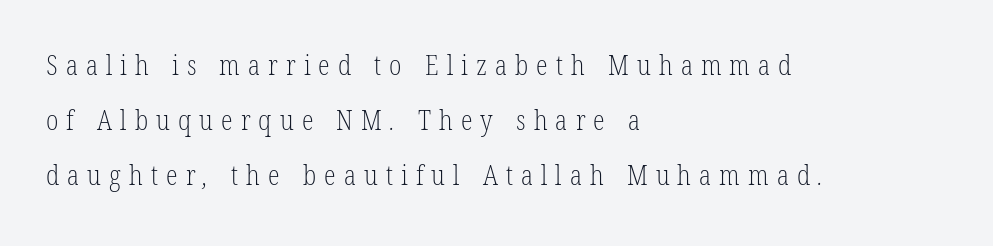
Beneath every word, the page is bare. Tracking value appears strongly positive — letters spread wide. Letters have the restrained weight of plain body copy at most. Is there much room between lines? Yes — plenty of vertical air separates them.
